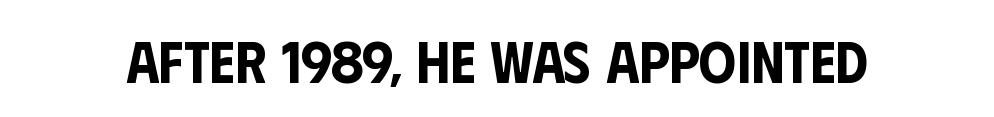
Q: Is the text italic (slanted)? A: No, it is upright.
Q: Is the typeface a serif or a sans-serif typeface? A: Sans-serif.
Q: Is the text underlined? A: No.
Q: Is the spacing between letters normal or unusually wide? A: Normal.
Q: Width (condensed, normal, or wide)? A: Condensed.
Q: Stroke contrast? A: Low.
Q: x-height? A: Large.
Q: Monospaced? A: No.
